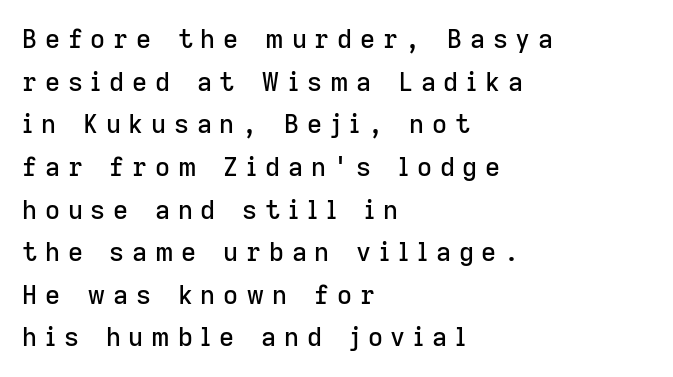
Q: Is the text italic (slanted)? A: No, it is upright.
Q: Is the text underlined? A: No.
Q: How is the paragraph aligned? A: Left-aligned.
Q: Is the spacing between letters normal or unusually wide? A: Unusually wide.
Q: Is the spacing between lines tight, normal or loose? A: Normal.
